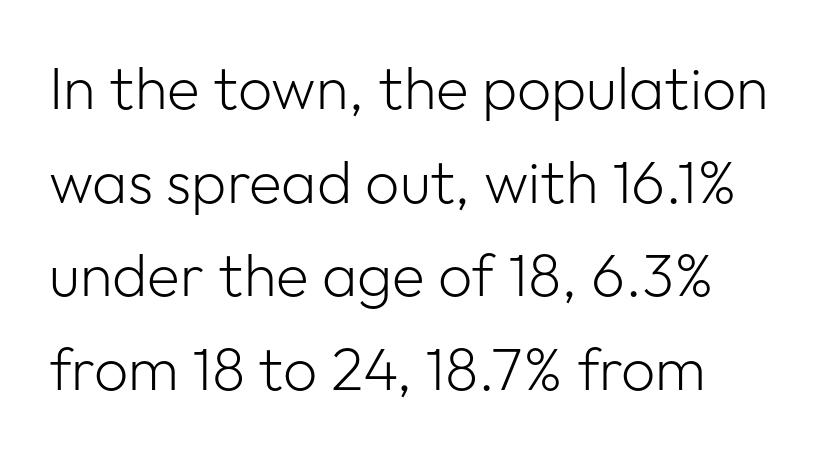
The image shows 60 px light sans-serif type, upright; set normal line spacing (1.56x), normal letter spacing, not underlined; low stroke contrast and a medium x-height.
